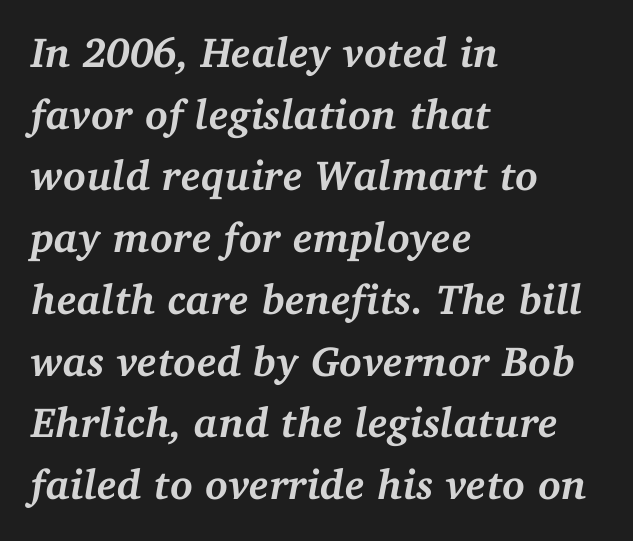
Q: Is the text bold? A: Yes.
Q: Is the text italic (slanted)? A: Yes, it leans right by about 11 degrees.
Q: Is the typeface a serif or a sans-serif typeface? A: Serif.
Q: Is the text underlined? A: No.
Q: How is the paragraph aligned? A: Left-aligned.
Q: Is the spacing between letters normal or unusually wide? A: Normal.
Q: Is the spacing between lines tight, normal or loose? A: Normal.
Q: Width (condensed, normal, or wide)? A: Normal.
Q: Stroke contrast? A: Medium.
Q: x-height? A: Medium.
Q: Monospaced? A: No.
